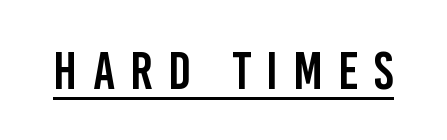
Q: Is the text italic (slanted)? A: No, it is upright.
Q: Is the typeface a serif or a sans-serif typeface? A: Sans-serif.
Q: Is the text underlined? A: Yes.
Q: Is the spacing between letters normal or unusually wide? A: Unusually wide.
Q: Width (condensed, normal, or wide)? A: Condensed.
Q: Stroke contrast? A: Low.
Q: x-height? A: Large.
Q: Monospaced? A: No.
